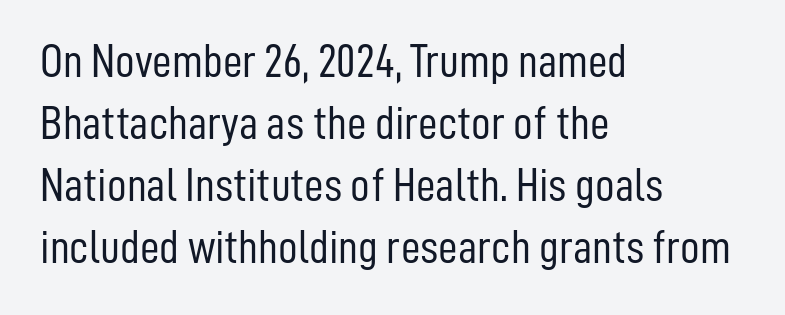
{"serif": "no", "italic": "no", "bold": "no", "weight": "light", "width": "condensed", "stroke_contrast": "low", "x_height": "medium", "monospaced": "no", "underline": "no", "align": "left", "line_spacing": "normal", "line_spacing_ratio": 1.29, "letter_spacing": "normal", "letter_spacing_em": 0.0, "glyph_px": 48}
